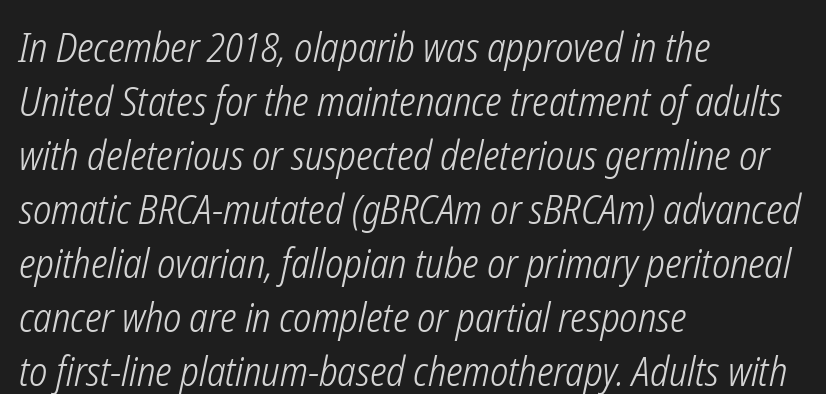
Q: Is the text bold? A: No.
Q: Is the text italic (slanted)? A: Yes, it leans right by about 12 degrees.
Q: Is the text underlined? A: No.
Q: How is the paragraph aligned? A: Left-aligned.
Q: Is the spacing between letters normal or unusually wide? A: Normal.
Q: Is the spacing between lines tight, normal or loose? A: Normal.
Q: Width (condensed, normal, or wide)? A: Condensed.
Q: Stroke contrast? A: Low.
Q: x-height? A: Medium.
Q: Monospaced? A: No.
